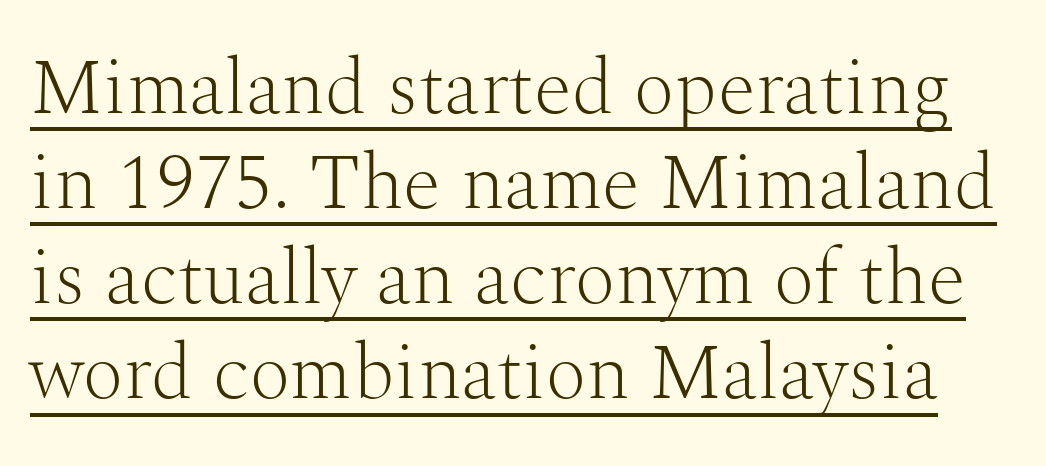
Q: Is the text bold? A: No.
Q: Is the text italic (slanted)? A: No, it is upright.
Q: Is the typeface a serif or a sans-serif typeface? A: Serif.
Q: Is the text underlined? A: Yes.
Q: Is the spacing between letters normal or unusually wide? A: Normal.
Q: Width (condensed, normal, or wide)? A: Normal.
Q: Stroke contrast? A: Medium.
Q: x-height? A: Medium.
Q: Monospaced? A: No.
